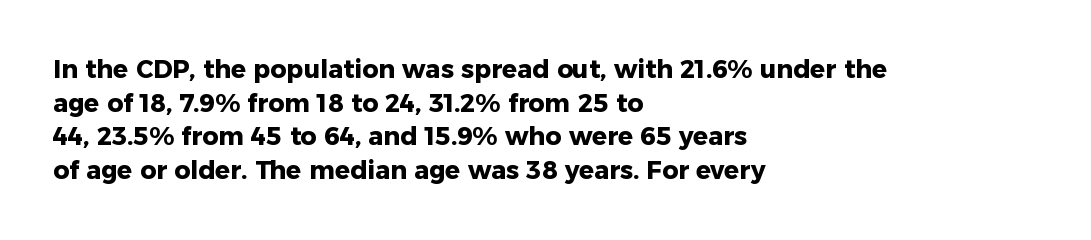
Students, note that the glyphs here touch the page at normal intervals. Chunky letters — that's bold for sure. Descenders are the only things crossing below the line. Notice how the passage keeps a crisp vertical edge on the left only.
